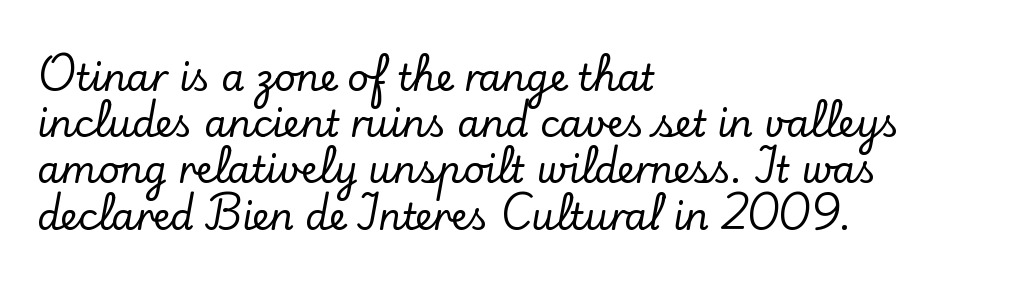
Looks like regular typesetting: each glyph gets only the width it needs. This sample uses plain, unmodified letter spacing. Students, observe: this is what conventionally led text looks like. Classification — serif. The paragraph shown leans on its left margin.
